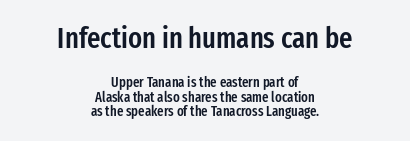
Horizontal alignment here is central, giving a formal, balanced look. The composition opens big and finishes small. If you measured baseline to baseline, you'd find a short distance. Each letter keeps its own natural width here, so spacing adapts to shape. No extra tracking has been applied to these lines. Letterform terminals end flat and unadorned throughout the passage.
